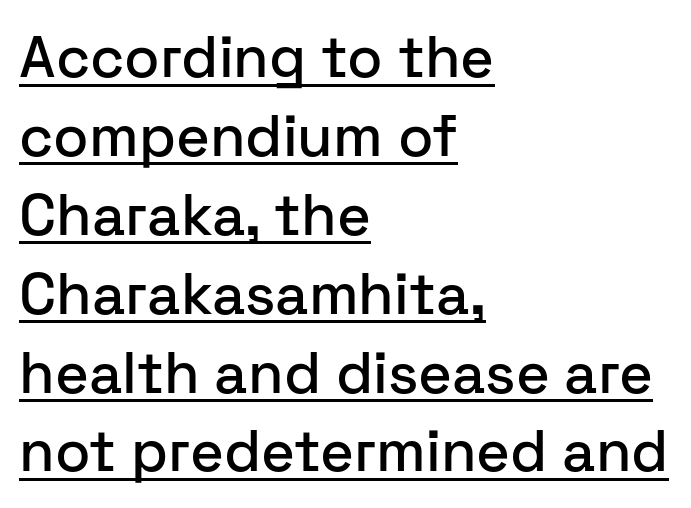
{"serif": "no", "italic": "no", "width": "normal", "stroke_contrast": "low", "x_height": "medium", "monospaced": "no", "underline": "yes", "align": "left", "line_spacing": "normal", "line_spacing_ratio": 1.36, "letter_spacing": "normal", "letter_spacing_em": 0.0, "glyph_px": 58}
